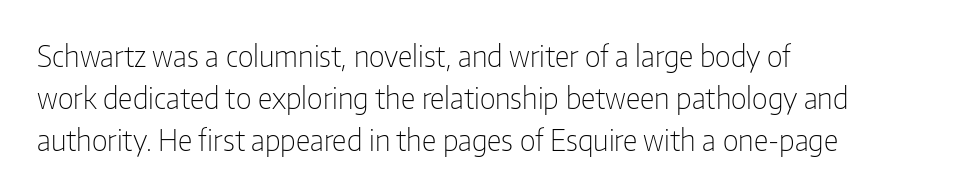
{"serif": "no", "italic": "no", "bold": "no", "weight": "light", "width": "condensed", "stroke_contrast": "low", "x_height": "medium", "monospaced": "no", "underline": "no", "align": "left", "line_spacing": "normal", "line_spacing_ratio": 1.44, "letter_spacing": "normal", "letter_spacing_em": 0.0, "glyph_px": 29}
